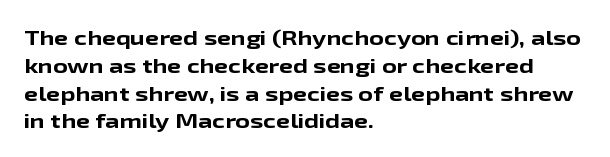
The image shows 20 px bold type, upright; set left-aligned, normal line spacing (1.39x), normal letter spacing, not underlined.
